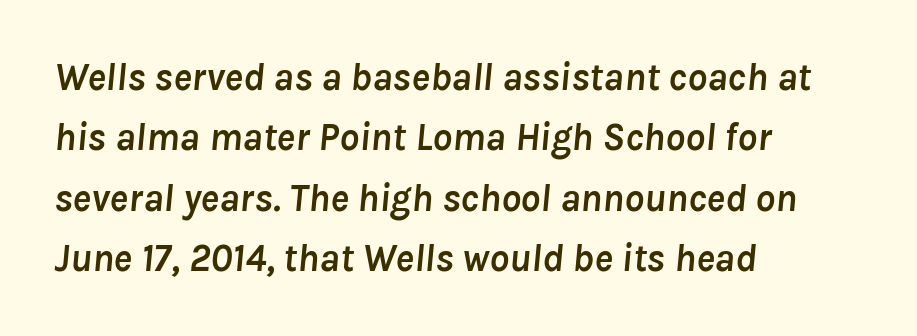
Posture: slanted. The line-height multiplier appears to be the usual default. Pretty heavy lettering here — definitely bold. A bare baseline throughout the passage.
